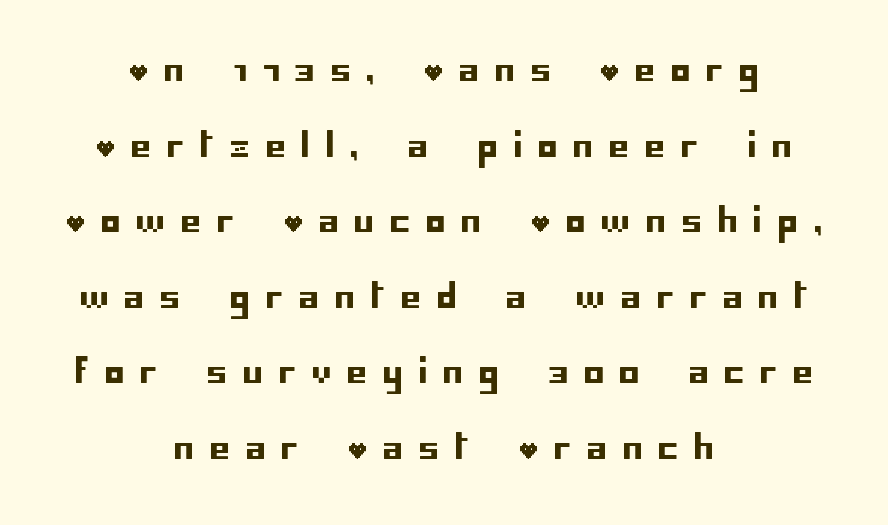
Q: Is the text italic (slanted)? A: No, it is upright.
Q: Is the typeface a serif or a sans-serif typeface? A: Sans-serif.
Q: Is the text underlined? A: No.
Q: How is the paragraph aligned? A: Centered.
Q: Is the spacing between letters normal or unusually wide? A: Unusually wide.
Q: Is the spacing between lines tight, normal or loose? A: Loose.
Q: Width (condensed, normal, or wide)? A: Normal.
Q: Stroke contrast? A: Low.
Q: x-height? A: Large.
